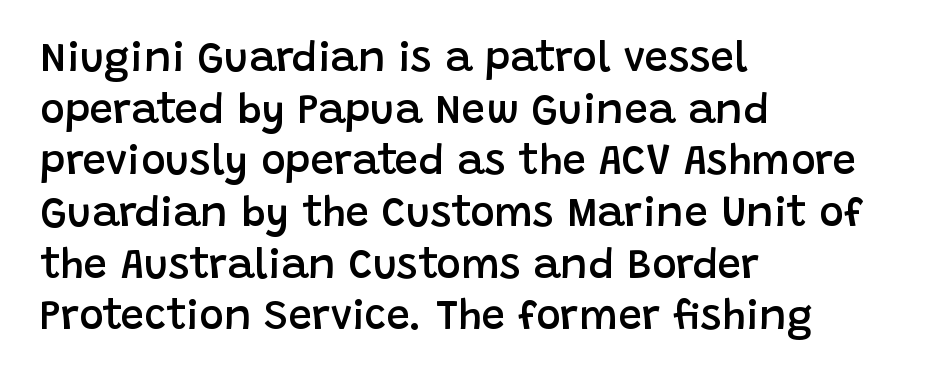
Ordinary non-slanted type is in use. The letters advance in unequal steps, a hallmark of proportional type. Type style note: lacks serifs. Is the type bold? Partly — it's a semibold, heavier than regular but not fully bold. Typeset ragged right — the left edge is the straight one. Short note: letters normally spaced.
